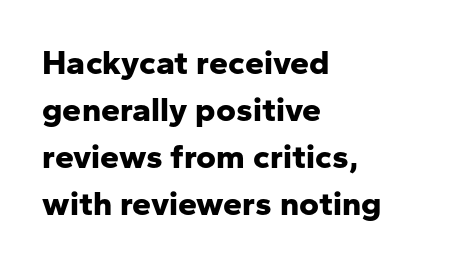
{"serif": "no", "italic": "no", "bold": "yes", "weight": "bold", "width": "normal", "stroke_contrast": "low", "x_height": "medium", "monospaced": "no", "underline": "no", "align": "left", "line_spacing": "normal", "line_spacing_ratio": 1.38, "letter_spacing": "normal", "letter_spacing_em": 0.0, "glyph_px": 34}
